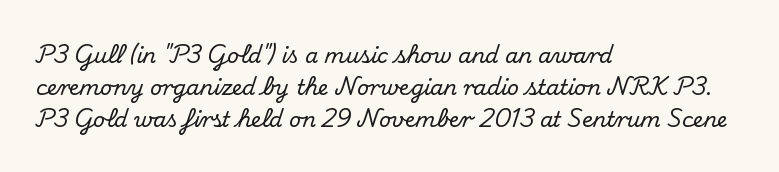
The image shows 21 px text type; set left-aligned, normal line spacing (1.53x), normal letter spacing, not underlined.
